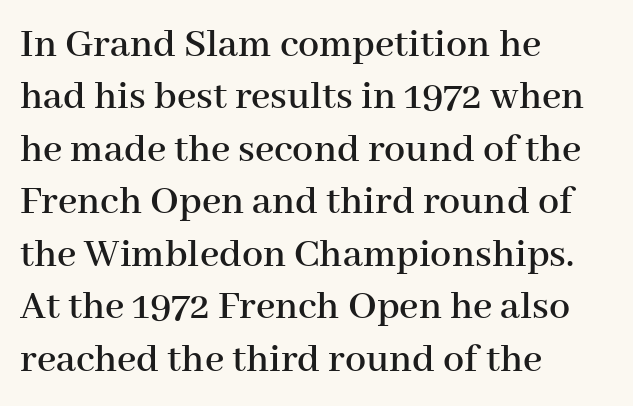
The face used here is proportionally spaced, like ordinary book or web type. A typesetter would call this leading conventional body-copy spacing. A typesetter would label this face a serif. These lines are set flush left with a ragged right edge.
